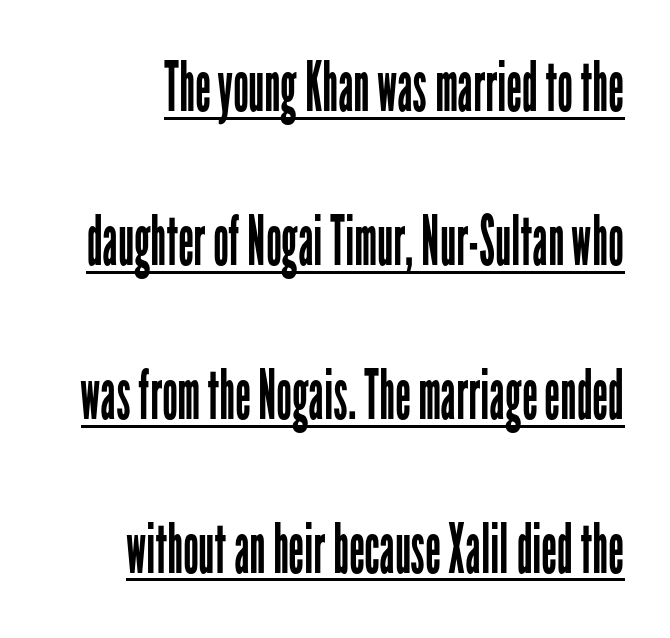
The letterforms sit shoulder to shoulder at normal distance. Looks like someone drew a line under every word here. Bold? No — there's no thickening of the strokes. Quick note: not italic, upright. The face used here is a sans, in the tradition of grotesques and geometrics.
